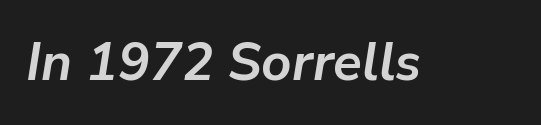
Q: Is the text bold? A: Yes.
Q: Is the text italic (slanted)? A: Yes, it leans right by about 9 degrees.
Q: Is the text underlined? A: No.
Q: Is the spacing between letters normal or unusually wide? A: Normal.
Q: Width (condensed, normal, or wide)? A: Normal.
Q: Stroke contrast? A: Low.
Q: x-height? A: Medium.
Q: Monospaced? A: No.
